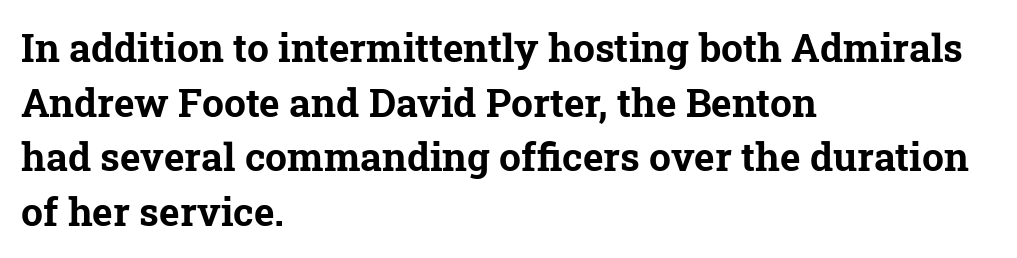
The text was rendered using a seriffed face with decorative stroke endings. Underlining? Definitely not there. Here the glyphs are tracked normally, forming tight word shapes. The rendering anchors every line to the left-hand side. Typographic density is high because the face is bold.
